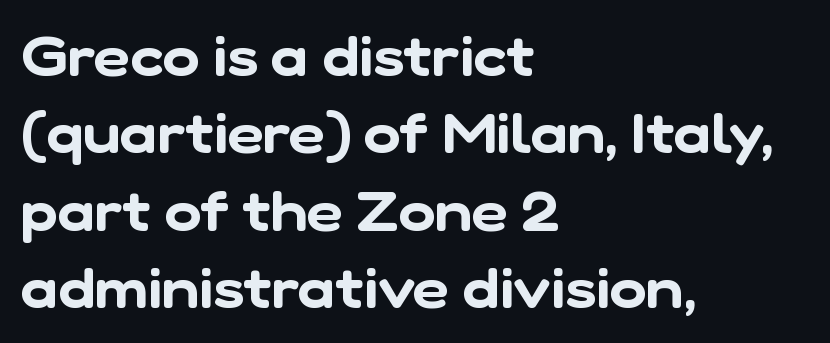
Notice how the passage keeps a crisp vertical edge on the left only. A sans-serif font was chosen for this passage. Standard letterfit; no display-style spreading of the glyphs. Regarding leading, the lines here are spaced in the standard way. The words here are not underlined. The passage shown is typed in a proportional face where columns would drift.
